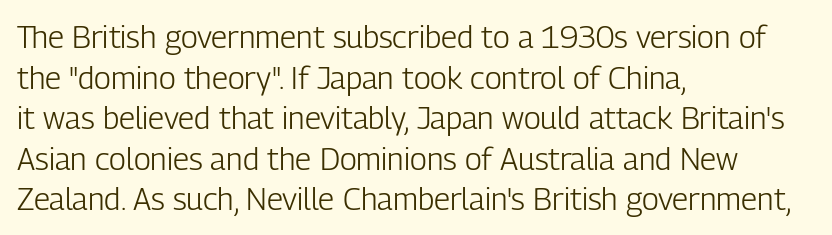
Q: Is the text bold? A: No.
Q: Is the text italic (slanted)? A: No, it is upright.
Q: Is the typeface a serif or a sans-serif typeface? A: Sans-serif.
Q: Is the text underlined? A: No.
Q: How is the paragraph aligned? A: Left-aligned.
Q: Is the spacing between letters normal or unusually wide? A: Normal.
Q: Is the spacing between lines tight, normal or loose? A: Normal.
Q: Width (condensed, normal, or wide)? A: Condensed.
Q: Stroke contrast? A: Low.
Q: x-height? A: Medium.
Q: Monospaced? A: No.
